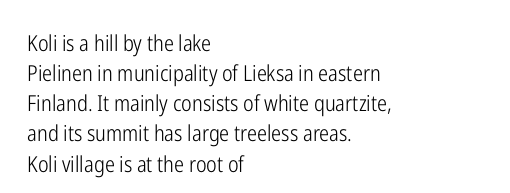
Q: Is the text bold? A: No.
Q: Is the text italic (slanted)? A: No, it is upright.
Q: Is the text underlined? A: No.
Q: How is the paragraph aligned? A: Left-aligned.
Q: Is the spacing between letters normal or unusually wide? A: Normal.
Q: Is the spacing between lines tight, normal or loose? A: Normal.
